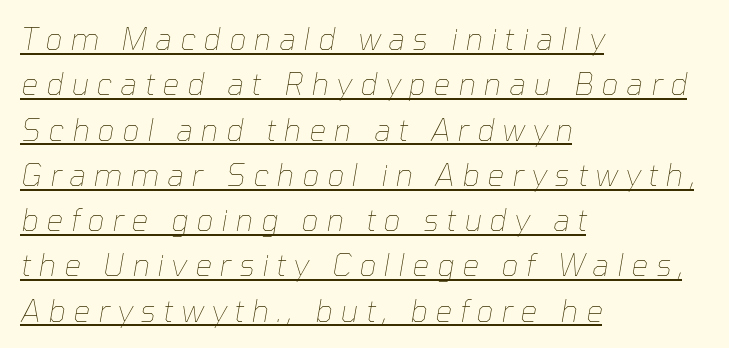
{"italic": "yes", "lean": "right", "slant_degrees": 10, "bold": "no", "weight": "thin", "width": "normal", "stroke_contrast": "low", "x_height": "medium", "monospaced": "no", "underline": "yes", "align": "left", "line_spacing": "normal", "line_spacing_ratio": 1.51, "letter_spacing": "wide", "letter_spacing_em": 0.26, "glyph_px": 30}
